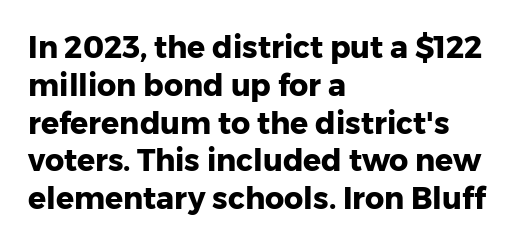
Q: Is the text bold? A: Yes.
Q: Is the text italic (slanted)? A: No, it is upright.
Q: Is the typeface a serif or a sans-serif typeface? A: Sans-serif.
Q: Is the text underlined? A: No.
Q: How is the paragraph aligned? A: Left-aligned.
Q: Is the spacing between letters normal or unusually wide? A: Normal.
Q: Is the spacing between lines tight, normal or loose? A: Normal.
Q: Width (condensed, normal, or wide)? A: Normal.
Q: Stroke contrast? A: Low.
Q: x-height? A: Medium.
Q: Monospaced? A: No.
